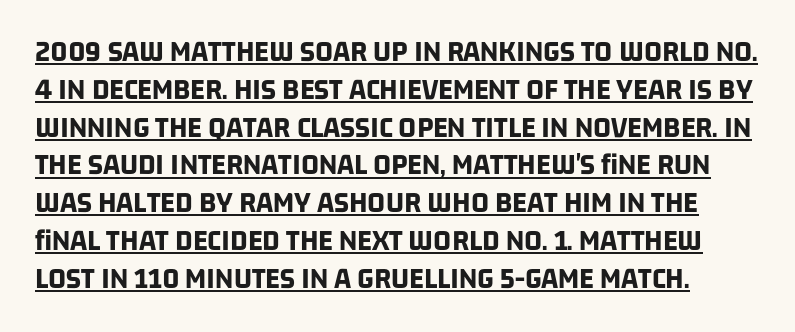
{"serif": "no", "bold": "yes", "weight": "bold", "width": "condensed", "stroke_contrast": "low", "x_height": "large", "monospaced": "no", "underline": "yes", "line_spacing_ratio": 1.22, "letter_spacing": "normal", "letter_spacing_em": 0.0, "glyph_px": 31}
